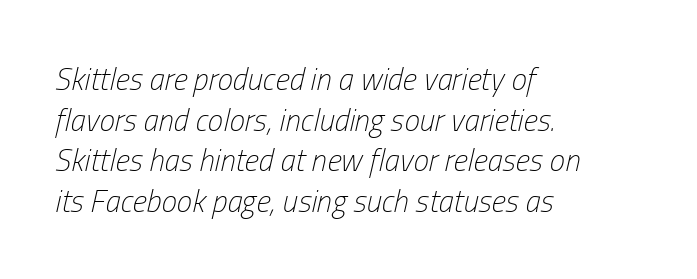
Spacing verdict: proportional, widths tailored to each character. Any mark beneath the type? The region is blank. Line beginnings align vertically; line endings do not. The typography opts for an oblique posture over an upright one.
